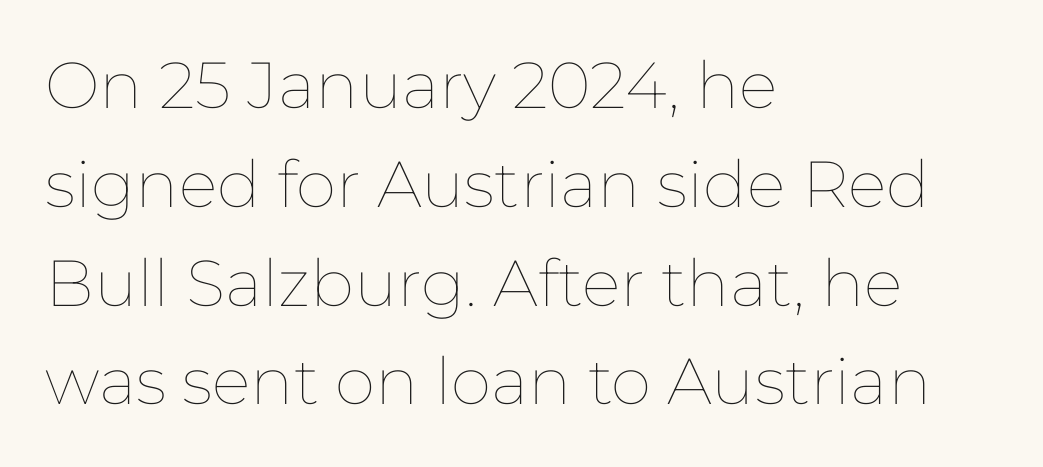
The gaps between neighbouring characters are ordinary and unremarkable. Notice how the passage keeps a crisp vertical edge on the left only. Clear beneath every line of the passage. The letters stand straight up with perfectly vertical stems. Proportional: the letters do not fall into vertical columns.
